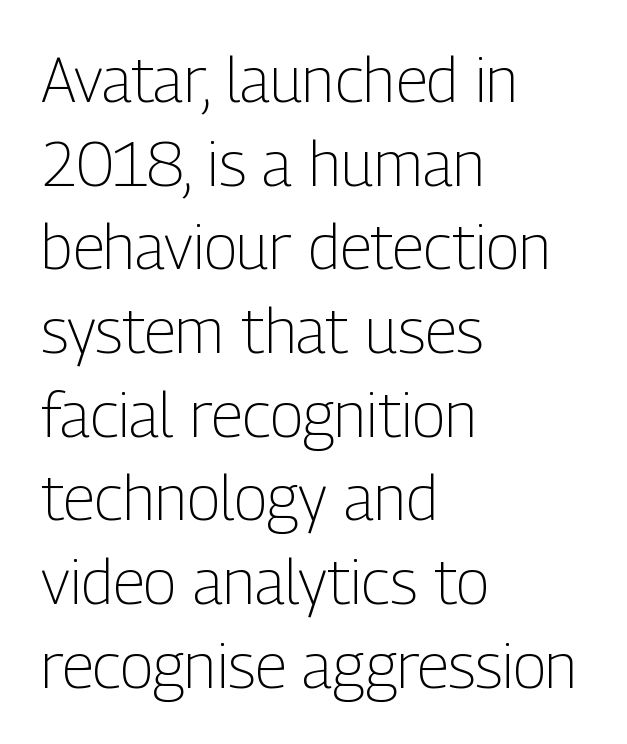
The image shows 62 px light, condensed sans-serif type, upright; set left-aligned, normal line spacing (1.35x), normal letter spacing, not underlined; low stroke contrast and a medium x-height.
